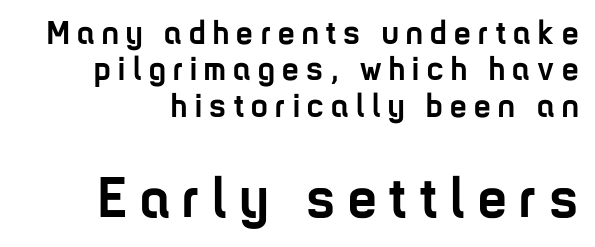
The font is running at its bold setting. Very little white space separates one row of letters from the next. This sample has the flowing, uneven cadence of proportional lettering. Size hierarchy here favors the trailing block over the leading one. A typesetter would call this heavily tracked-out type.
